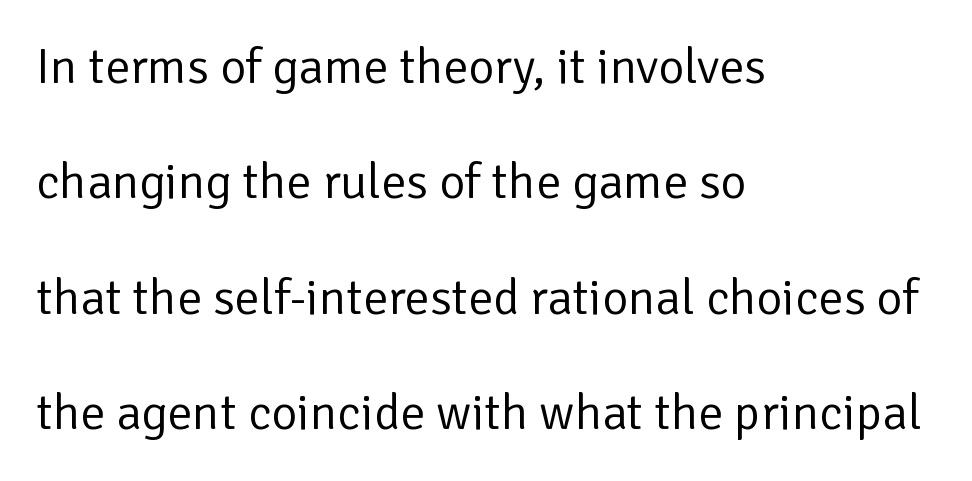
{"serif": "no", "italic": "no", "bold": "no", "weight": "regular", "width": "normal", "stroke_contrast": "low", "x_height": "medium", "monospaced": "no", "underline": "no", "align": "left", "line_spacing": "loose", "line_spacing_ratio": 2.31, "letter_spacing": "normal", "letter_spacing_em": 0.0, "glyph_px": 50}
